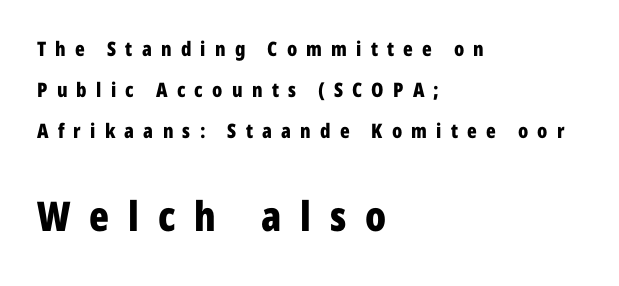
Q: Is the text bold? A: Yes.
Q: Is the text italic (slanted)? A: No, it is upright.
Q: Is the typeface a serif or a sans-serif typeface? A: Sans-serif.
Q: Is the text underlined? A: No.
Q: How is the paragraph aligned? A: Left-aligned.
Q: Is the spacing between letters normal or unusually wide? A: Unusually wide.
Q: Is the spacing between lines tight, normal or loose? A: Loose.
Q: Which block of text is set in a larger size, the first (top) or the second (bottom)? A: The second (bottom) one.
Q: Width (condensed, normal, or wide)? A: Condensed.
Q: Stroke contrast? A: Low.
Q: x-height? A: Medium.
Q: Monospaced? A: No.
